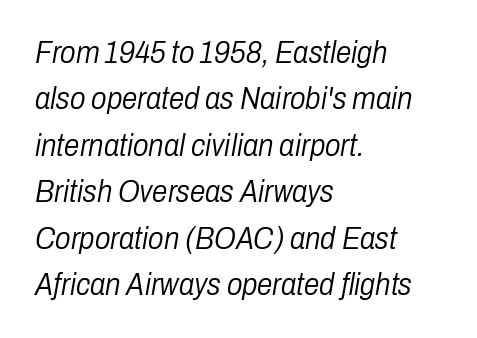
Q: Is the text bold? A: No.
Q: Is the text italic (slanted)? A: Yes, it leans right by about 10 degrees.
Q: Is the text underlined? A: No.
Q: How is the paragraph aligned? A: Left-aligned.
Q: Is the spacing between letters normal or unusually wide? A: Normal.
Q: Is the spacing between lines tight, normal or loose? A: Normal.
Q: Width (condensed, normal, or wide)? A: Condensed.
Q: Stroke contrast? A: Low.
Q: x-height? A: Medium.
Q: Monospaced? A: No.
